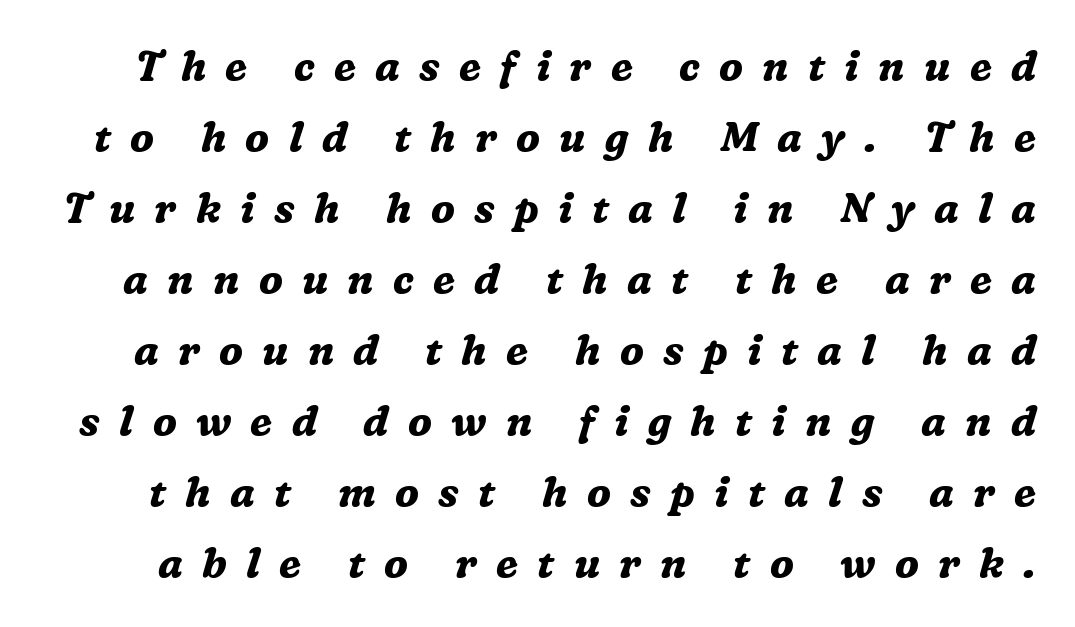
Q: Is the text bold? A: Yes.
Q: Is the text italic (slanted)? A: Yes, it leans right by about 16 degrees.
Q: Is the typeface a serif or a sans-serif typeface? A: Serif.
Q: Is the text underlined? A: No.
Q: Is the spacing between letters normal or unusually wide? A: Unusually wide.
Q: Width (condensed, normal, or wide)? A: Normal.
Q: Stroke contrast? A: Medium.
Q: x-height? A: Medium.
Q: Monospaced? A: No.
